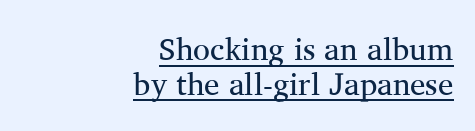
{"serif": "yes", "italic": "no", "bold": "no", "weight": "regular", "width": "normal", "stroke_contrast": "medium", "x_height": "medium", "monospaced": "no", "underline": "yes", "align": "right", "line_spacing": "tight", "line_spacing_ratio": 1.12, "letter_spacing": "normal", "letter_spacing_em": 0.0, "glyph_px": 31}
